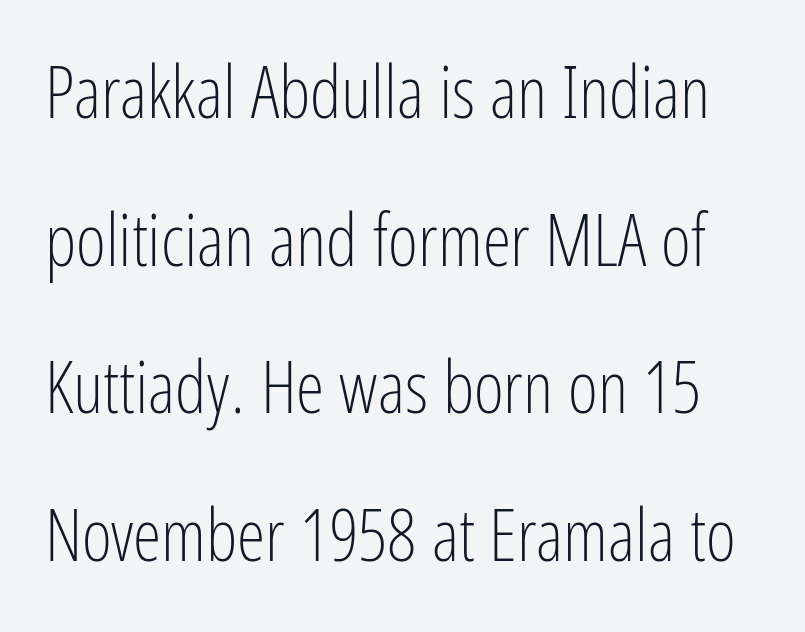
Q: Is the text bold? A: No.
Q: Is the text italic (slanted)? A: No, it is upright.
Q: Is the typeface a serif or a sans-serif typeface? A: Sans-serif.
Q: Is the text underlined? A: No.
Q: Is the spacing between letters normal or unusually wide? A: Normal.
Q: Is the spacing between lines tight, normal or loose? A: Loose.
Q: Width (condensed, normal, or wide)? A: Condensed.
Q: Stroke contrast? A: Low.
Q: x-height? A: Medium.
Q: Monospaced? A: No.
